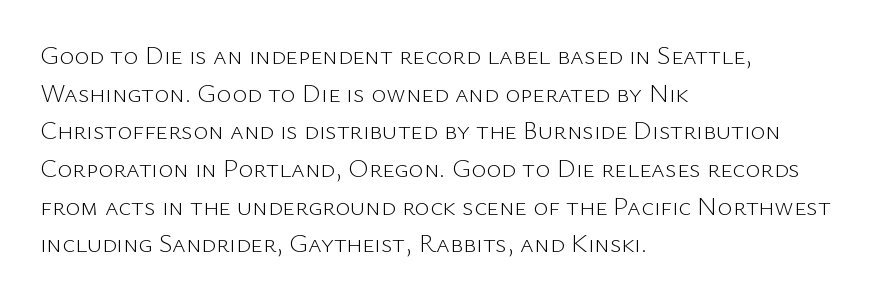
Q: Is the text bold? A: No.
Q: Is the text italic (slanted)? A: No, it is upright.
Q: Is the text underlined? A: No.
Q: How is the paragraph aligned? A: Left-aligned.
Q: Is the spacing between letters normal or unusually wide? A: Normal.
Q: Is the spacing between lines tight, normal or loose? A: Normal.
